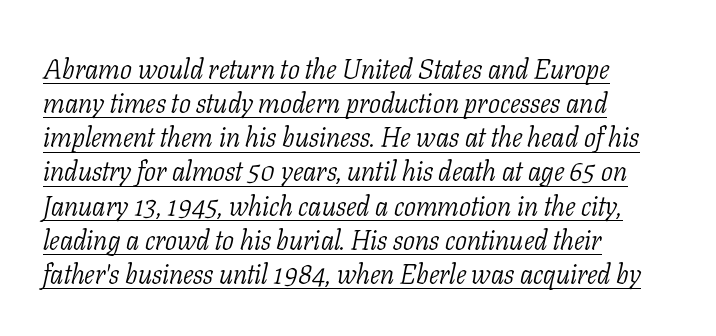
The image shows 28 px light, condensed serif type, italic (leaning right); set left-aligned, line spacing 1.22x, normal letter spacing, underlined; low stroke contrast and a medium x-height.
